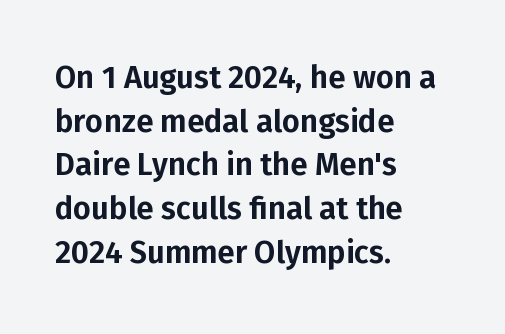
A typesetter would call this leading conventional body-copy spacing. The gaps between neighbouring characters are ordinary and unremarkable. Teacher's note: observe the even left margin — that is flush-left alignment. The passage shown is typed in a proportional face where columns would drift.
